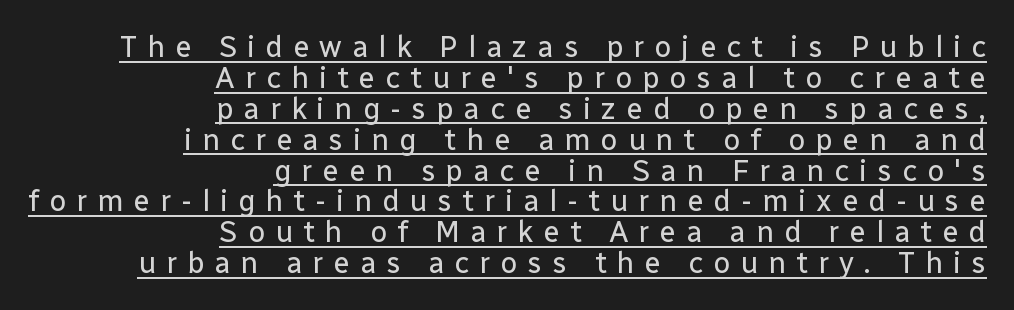
Q: Is the text bold? A: No.
Q: Is the text italic (slanted)? A: No, it is upright.
Q: Is the typeface a serif or a sans-serif typeface? A: Sans-serif.
Q: Is the text underlined? A: Yes.
Q: How is the paragraph aligned? A: Right-aligned.
Q: Is the spacing between letters normal or unusually wide? A: Unusually wide.
Q: Is the spacing between lines tight, normal or loose? A: Tight.
Q: Width (condensed, normal, or wide)? A: Normal.
Q: Stroke contrast? A: Low.
Q: x-height? A: Medium.
Q: Monospaced? A: No.
